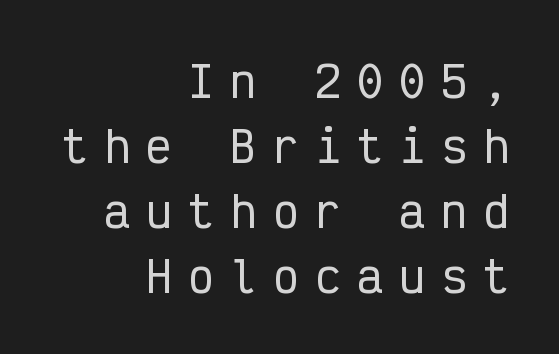
Q: Is the text italic (slanted)? A: No, it is upright.
Q: Is the typeface a serif or a sans-serif typeface? A: Sans-serif.
Q: Is the text underlined? A: No.
Q: How is the paragraph aligned? A: Right-aligned.
Q: Is the spacing between letters normal or unusually wide? A: Unusually wide.
Q: Is the spacing between lines tight, normal or loose? A: Normal.
Q: Width (condensed, normal, or wide)? A: Condensed.
Q: Stroke contrast? A: Low.
Q: x-height? A: Medium.
Q: Monospaced? A: Yes.
